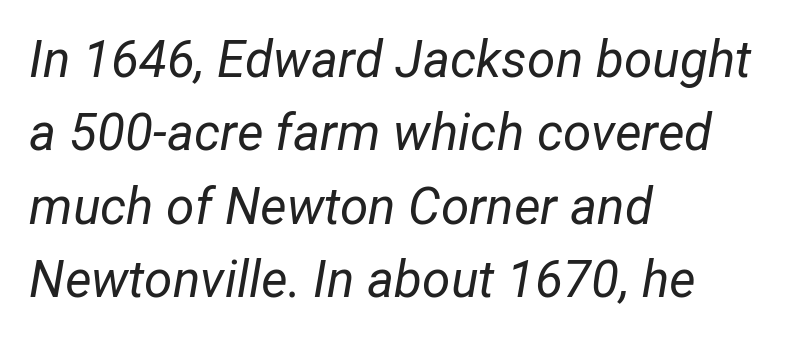
Q: Is the text bold? A: No.
Q: Is the text italic (slanted)? A: Yes, it leans right by about 12 degrees.
Q: Is the text underlined? A: No.
Q: How is the paragraph aligned? A: Left-aligned.
Q: Is the spacing between letters normal or unusually wide? A: Normal.
Q: Is the spacing between lines tight, normal or loose? A: Normal.
Q: Width (condensed, normal, or wide)? A: Normal.
Q: Stroke contrast? A: Low.
Q: x-height? A: Medium.
Q: Monospaced? A: No.
